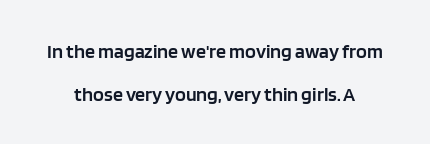
Honestly, there is no underline to notice here at all. These lines carry some extra weight — a demibold, not a full bold. It's the straight-up-and-down kind of type. Vertical spacing — loose. Here the glyphs are tracked normally, forming tight word shapes.
